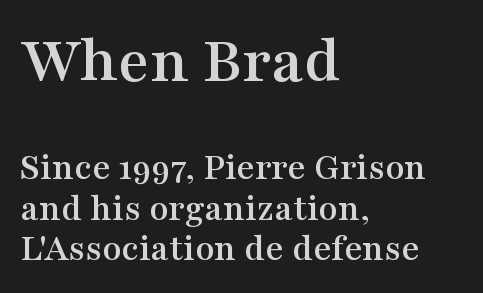
The image shows 68 px wide serif type, upright; set left-aligned, tight line spacing (1.03x), normal letter spacing, not underlined; the first (top) block is 1.74x larger; medium stroke contrast and a medium x-height.
